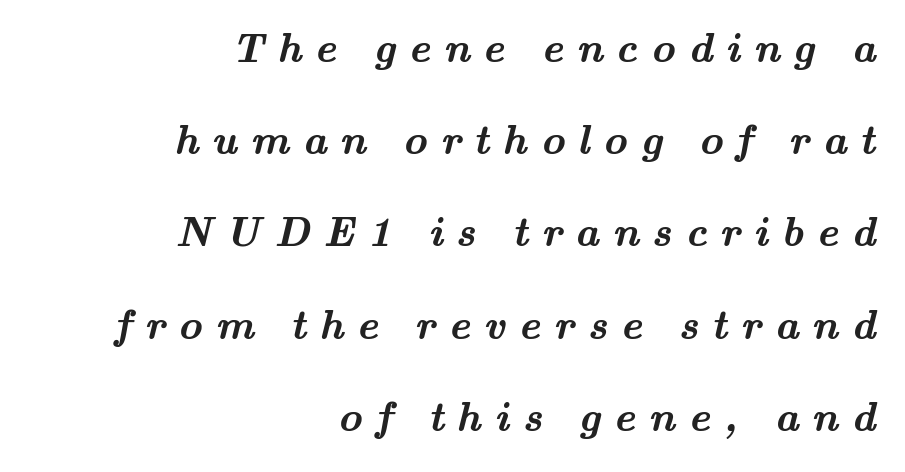
{"serif": "yes", "bold": "yes", "weight": "semibold", "width": "wide", "stroke_contrast": "medium", "x_height": "small", "monospaced": "no", "underline": "no", "align": "right", "line_spacing": "loose", "line_spacing_ratio": 2.25, "letter_spacing": "wide", "letter_spacing_em": 0.32, "glyph_px": 41}
